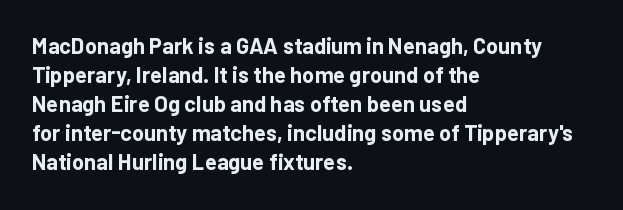
The image shows 22 px bold type, upright; set left-aligned, normal line spacing (1.32x), normal letter spacing, not underlined.
